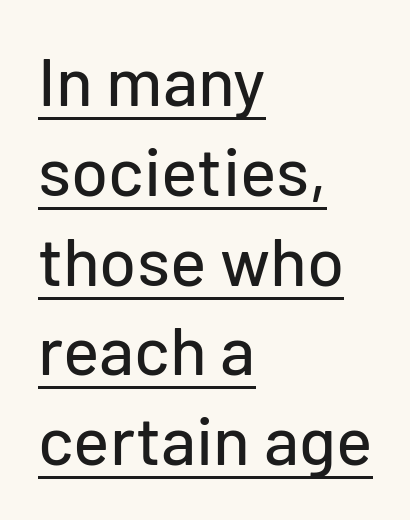
Regarding leading, the lines here are spaced in the standard way. A roman cut, with each character standing at attention. Check where the strokes stop: nothing finishes them off — pure sans. The tracking reads as untouched default to a designer's eye. Underlining? Definitely there. These lines stack with their left ends in a neat column.
